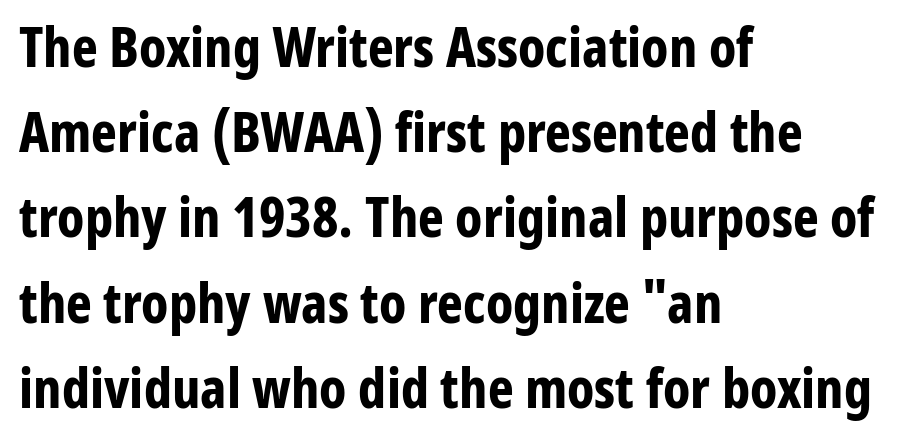
Q: Is the text bold? A: Yes.
Q: Is the text italic (slanted)? A: No, it is upright.
Q: Is the typeface a serif or a sans-serif typeface? A: Sans-serif.
Q: Is the text underlined? A: No.
Q: How is the paragraph aligned? A: Left-aligned.
Q: Is the spacing between letters normal or unusually wide? A: Normal.
Q: Is the spacing between lines tight, normal or loose? A: Normal.
Q: Width (condensed, normal, or wide)? A: Condensed.
Q: Stroke contrast? A: Low.
Q: x-height? A: Medium.
Q: Monospaced? A: No.
